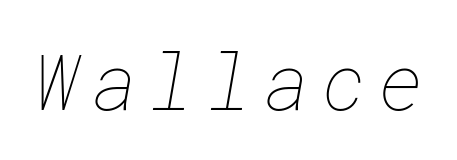
Q: Is the text bold? A: No.
Q: Is the text underlined? A: No.
Q: Width (condensed, normal, or wide)? A: Normal.
Q: Stroke contrast? A: Low.
Q: x-height? A: Medium.
